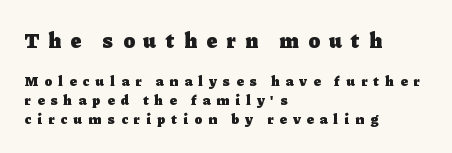
The image shows 21 px bold type, upright; set left-aligned, normal line spacing (1.37x), unusually wide letter spacing (+0.46 em), not underlined; the first (top) block is 1.5x larger.
